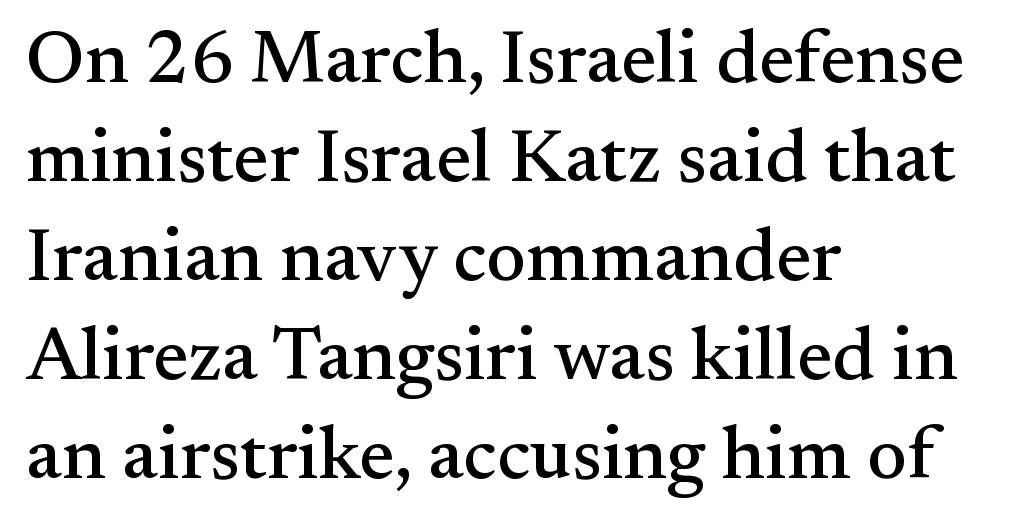
Q: Is the text italic (slanted)? A: No, it is upright.
Q: Is the typeface a serif or a sans-serif typeface? A: Serif.
Q: Is the text underlined? A: No.
Q: How is the paragraph aligned? A: Left-aligned.
Q: Is the spacing between letters normal or unusually wide? A: Normal.
Q: Is the spacing between lines tight, normal or loose? A: Normal.
Q: Width (condensed, normal, or wide)? A: Normal.
Q: Stroke contrast? A: Medium.
Q: x-height? A: Small.
Q: Monospaced? A: No.
